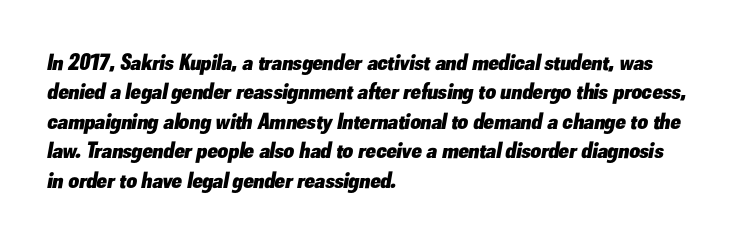
Typeset ragged right — the left edge is the straight one. Vertical spacing — default. Words appear dense and cohesive because spacing is normal. Honestly, there is no underline to notice here at all. This is heavy type, rendered in bold. The text carries the slant typical of an italic or oblique font.
